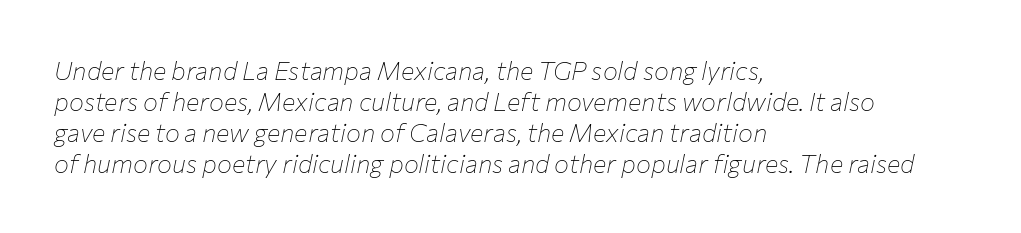
{"italic": "yes", "lean": "right", "slant_degrees": 12, "bold": "no", "underline": "no", "align": "left", "line_spacing_ratio": 1.24, "letter_spacing": "normal", "letter_spacing_em": 0.0, "glyph_px": 25}
